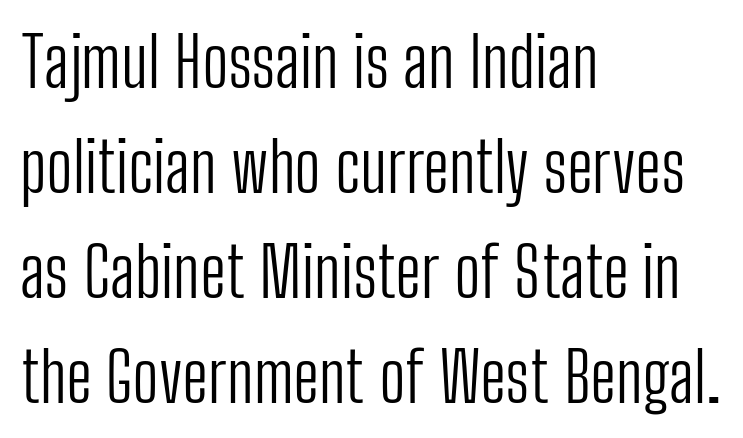
Serifs: no, the terminals of the letterforms are clean. Plain, unruled lines of type. In CSS terms this would be text-align: left. No chunkiness to these letters — they're not bold.
